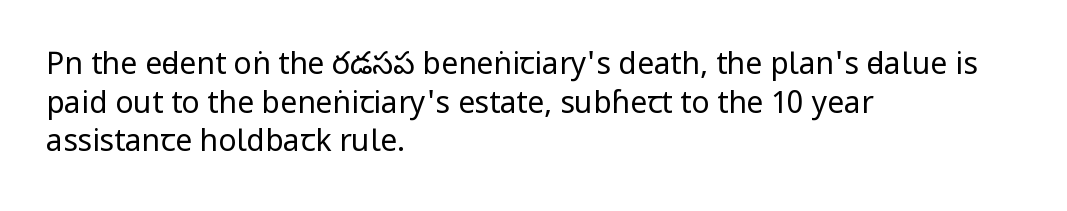
The image shows 30 px regular-weight, condensed sans-serif type, upright; set left-aligned, normal line spacing (1.29x), normal letter spacing, not underlined; low stroke contrast and a large x-height.
